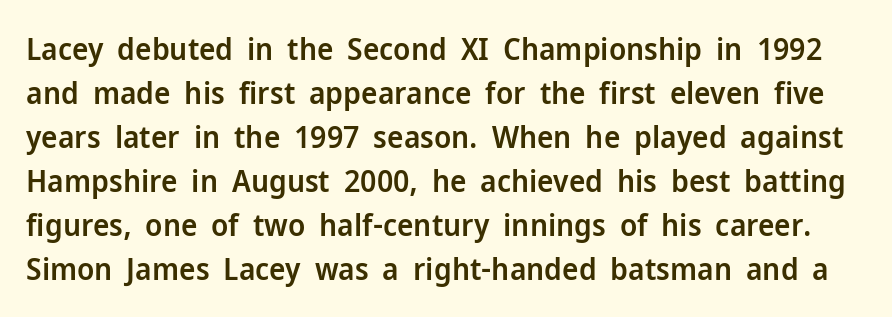
Q: Is the text bold? A: Semi-bold.
Q: Is the text italic (slanted)? A: No, it is upright.
Q: Is the typeface a serif or a sans-serif typeface? A: Sans-serif.
Q: Is the text underlined? A: No.
Q: Is the spacing between letters normal or unusually wide? A: Normal.
Q: Is the spacing between lines tight, normal or loose? A: Normal.
Q: Width (condensed, normal, or wide)? A: Normal.
Q: Stroke contrast? A: Low.
Q: x-height? A: Medium.
Q: Monospaced? A: No.
